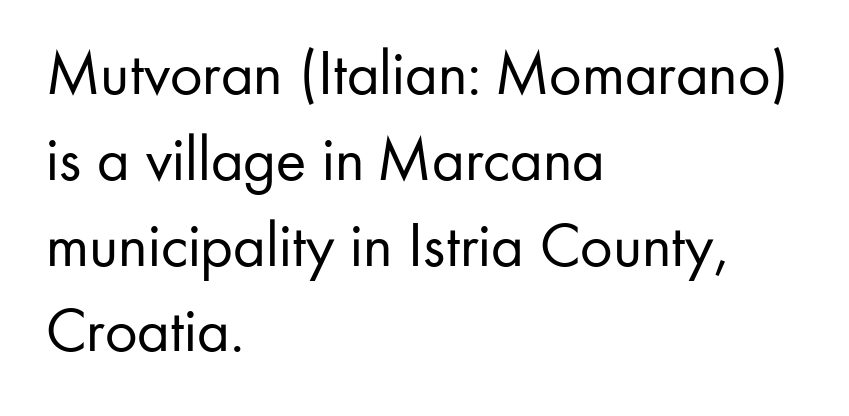
{"serif": "no", "italic": "no", "bold": "no", "weight": "regular", "width": "normal", "stroke_contrast": "low", "x_height": "small", "monospaced": "no", "underline": "no", "align": "left", "line_spacing": "normal", "line_spacing_ratio": 1.34, "letter_spacing": "normal", "letter_spacing_em": 0.0, "glyph_px": 64}
